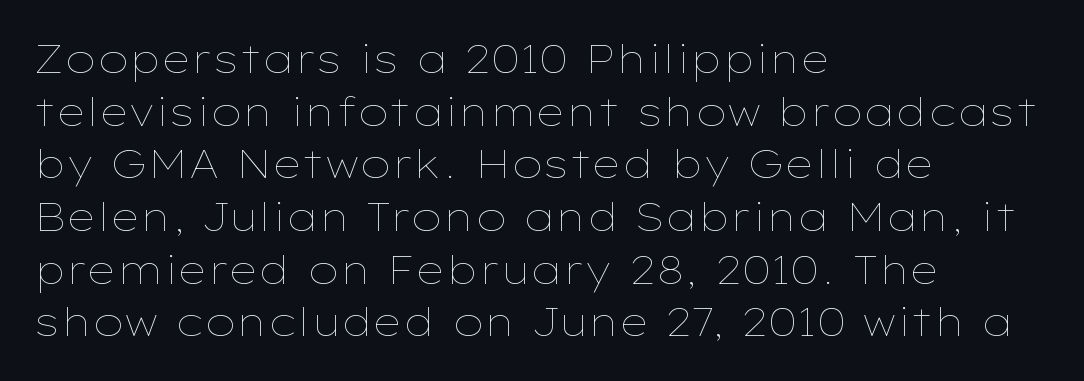
{"italic": "no", "bold": "no", "weight": "thin", "width": "wide", "stroke_contrast": "low", "x_height": "medium", "monospaced": "no", "underline": "no", "align": "left", "line_spacing": "normal", "line_spacing_ratio": 1.35, "letter_spacing": "normal", "letter_spacing_em": 0.0, "glyph_px": 39}
